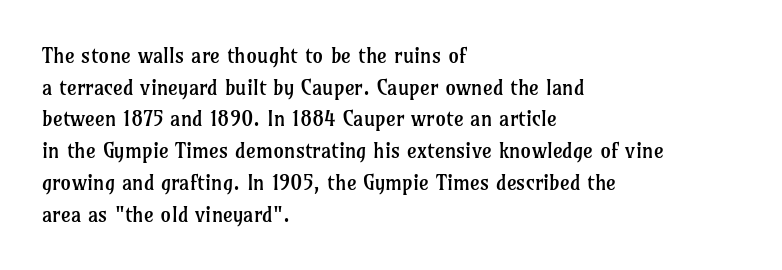
The image shows 21 px text type, upright; set left-aligned, normal line spacing (1.51x), normal letter spacing, not underlined.
